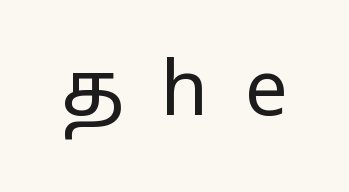
{"serif": "no", "italic": "no", "bold": "no", "weight": "regular", "width": "condensed", "stroke_contrast": "low", "x_height": "large", "monospaced": "no", "underline": "no", "letter_spacing": "wide", "letter_spacing_em": 0.49, "glyph_px": 76}
